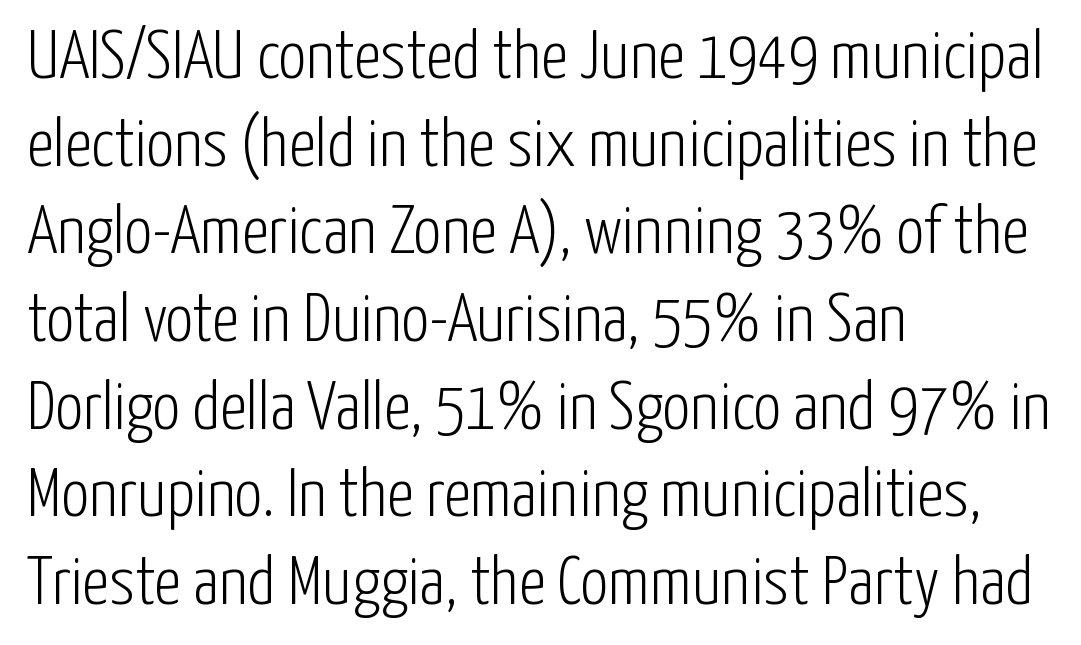
The designer went with a sans here, leaving each stem footless. Each letter keeps its own natural width here, so spacing adapts to shape. The weight tops out at a normal text grade. Is there much room between lines? A standard amount, neither cramped nor airy. A student would call this left alignment; a typographer would say flush left, rag right. Tracking here is standard; glyphs follow each other at the usual distance.
